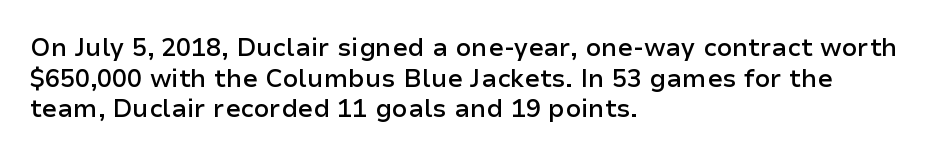
{"italic": "no", "bold": "semi", "underline": "no", "align": "left", "line_spacing_ratio": 1.23, "letter_spacing": "normal", "letter_spacing_em": 0.0, "glyph_px": 25}
